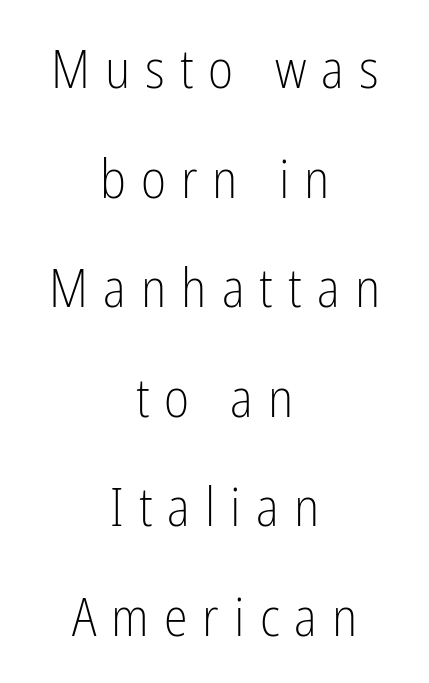
Q: Is the text bold? A: No.
Q: Is the text italic (slanted)? A: No, it is upright.
Q: Is the typeface a serif or a sans-serif typeface? A: Sans-serif.
Q: Is the text underlined? A: No.
Q: How is the paragraph aligned? A: Centered.
Q: Is the spacing between letters normal or unusually wide? A: Unusually wide.
Q: Is the spacing between lines tight, normal or loose? A: Loose.
Q: Width (condensed, normal, or wide)? A: Condensed.
Q: Stroke contrast? A: Low.
Q: x-height? A: Medium.
Q: Monospaced? A: No.
